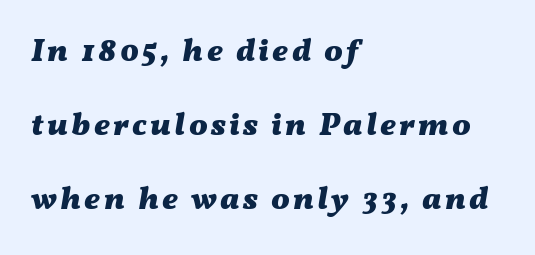
Q: Is the text bold? A: Yes.
Q: Is the text italic (slanted)? A: Yes, it leans right by about 11 degrees.
Q: Is the text underlined? A: No.
Q: How is the paragraph aligned? A: Left-aligned.
Q: Is the spacing between lines tight, normal or loose? A: Loose.
Q: Width (condensed, normal, or wide)? A: Wide.
Q: Stroke contrast? A: Medium.
Q: x-height? A: Medium.
Q: Monospaced? A: No.
